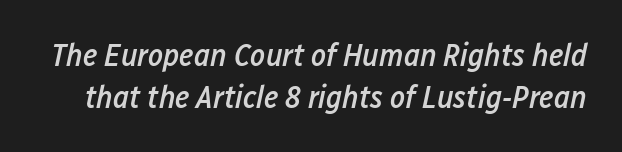
{"italic": "yes", "lean": "right", "slant_degrees": 12, "bold": "semi", "weight": "semibold", "width": "condensed", "stroke_contrast": "low", "x_height": "medium", "monospaced": "no", "underline": "no", "line_spacing": "normal", "line_spacing_ratio": 1.31, "letter_spacing": "normal", "letter_spacing_em": 0.0, "glyph_px": 32}
